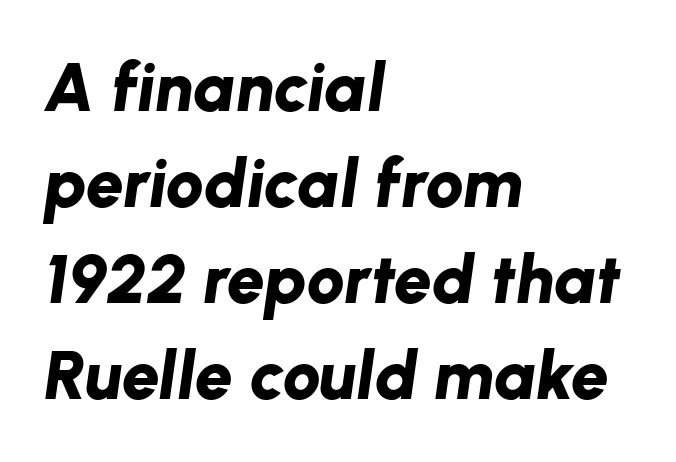
Q: Is the text bold? A: Yes.
Q: Is the text italic (slanted)? A: Yes, it leans right by about 8 degrees.
Q: Is the text underlined? A: No.
Q: How is the paragraph aligned? A: Left-aligned.
Q: Is the spacing between letters normal or unusually wide? A: Normal.
Q: Is the spacing between lines tight, normal or loose? A: Normal.
Q: Width (condensed, normal, or wide)? A: Normal.
Q: Stroke contrast? A: Low.
Q: x-height? A: Medium.
Q: Monospaced? A: No.
